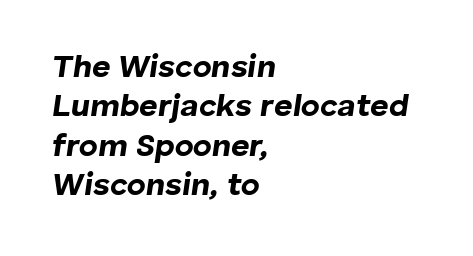
The image shows 32 px bold type, italic (leaning right); set left-aligned, line spacing 1.23x, normal letter spacing, not underlined; low stroke contrast and a medium x-height.
